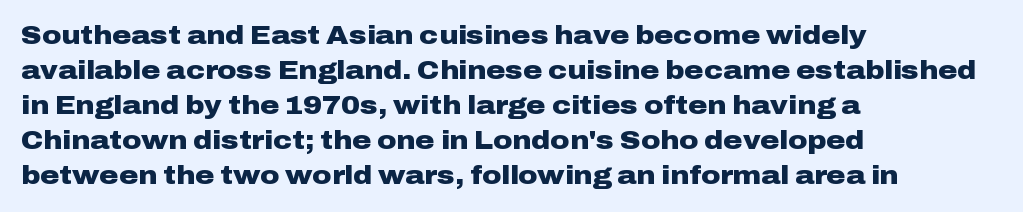
{"italic": "no", "bold": "yes", "underline": "no", "align": "left", "line_spacing": "normal", "line_spacing_ratio": 1.35, "letter_spacing": "normal", "letter_spacing_em": 0.0, "glyph_px": 26}
